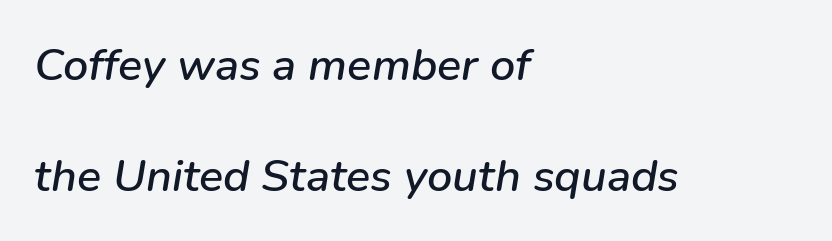
Q: Is the text italic (slanted)? A: Yes, it leans right by about 9 degrees.
Q: Is the text underlined? A: No.
Q: How is the paragraph aligned? A: Left-aligned.
Q: Is the spacing between letters normal or unusually wide? A: Normal.
Q: Is the spacing between lines tight, normal or loose? A: Loose.
Q: Width (condensed, normal, or wide)? A: Normal.
Q: Stroke contrast? A: Low.
Q: x-height? A: Medium.
Q: Monospaced? A: No.
